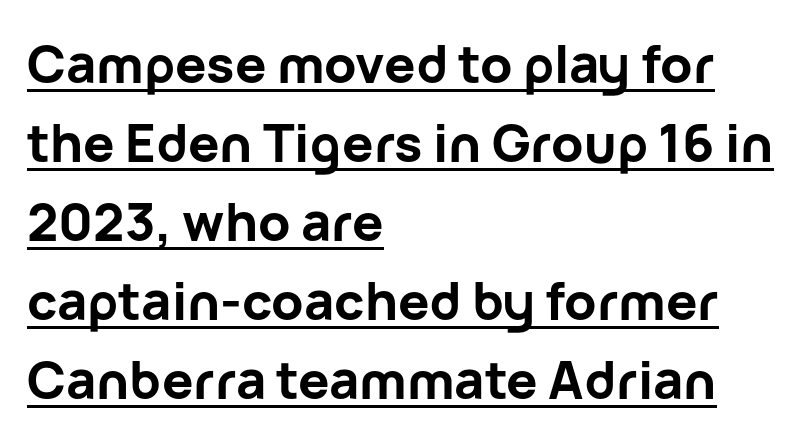
The image shows 52 px bold sans-serif type, upright; set left-aligned, normal line spacing (1.52x), normal letter spacing, underlined; low stroke contrast and a medium x-height.
